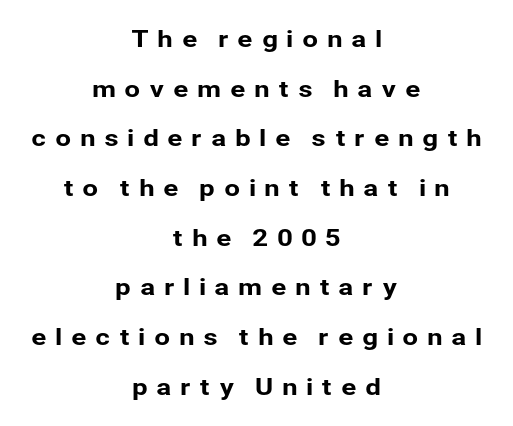
The image shows 23 px text type, upright; set centered, loose line spacing (2.16x), unusually wide letter spacing (+0.36 em), not underlined.
